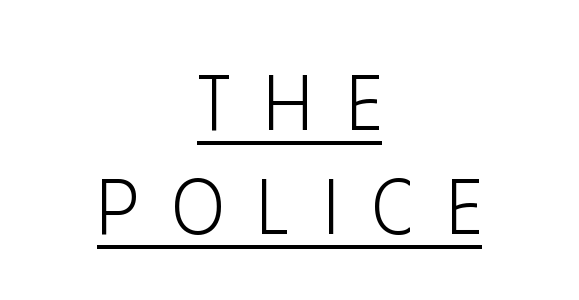
{"serif": "no", "italic": "no", "bold": "no", "weight": "light", "width": "condensed", "stroke_contrast": "low", "x_height": "large", "monospaced": "no", "underline": "yes", "align": "center", "line_spacing": "normal", "line_spacing_ratio": 1.33, "letter_spacing": "wide", "letter_spacing_em": 0.43, "glyph_px": 78}
